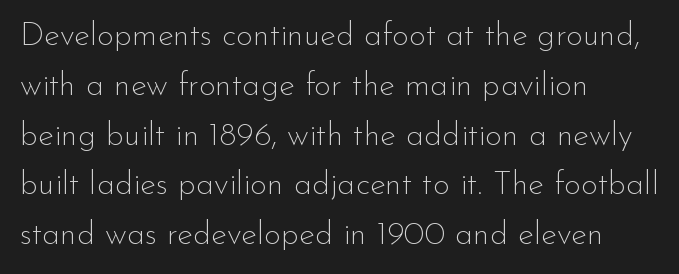
Q: Is the text bold? A: No.
Q: Is the text italic (slanted)? A: No, it is upright.
Q: Is the typeface a serif or a sans-serif typeface? A: Sans-serif.
Q: Is the text underlined? A: No.
Q: How is the paragraph aligned? A: Left-aligned.
Q: Is the spacing between letters normal or unusually wide? A: Normal.
Q: Is the spacing between lines tight, normal or loose? A: Normal.
Q: Width (condensed, normal, or wide)? A: Normal.
Q: Stroke contrast? A: Low.
Q: x-height? A: Small.
Q: Monospaced? A: No.
